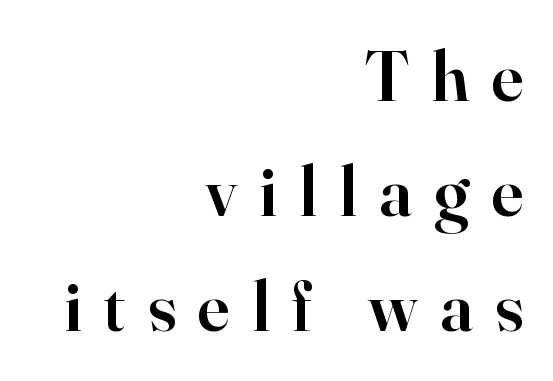
The image shows 72 px semibold serif type, upright; set right-aligned, normal line spacing (1.6x), unusually wide letter spacing (+0.31 em), not underlined; high stroke contrast and a small x-height.
